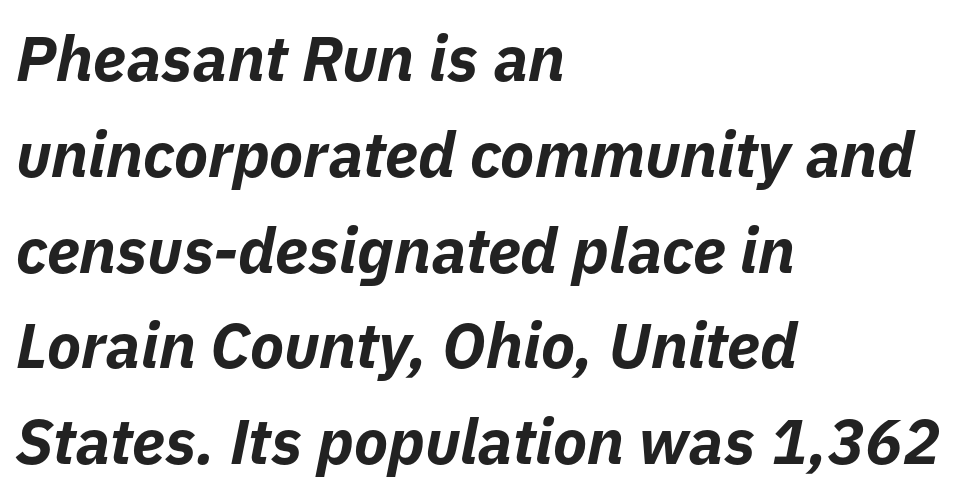
Q: Is the text bold? A: Yes.
Q: Is the text italic (slanted)? A: Yes, it leans right by about 11 degrees.
Q: Is the text underlined? A: No.
Q: How is the paragraph aligned? A: Left-aligned.
Q: Is the spacing between letters normal or unusually wide? A: Normal.
Q: Is the spacing between lines tight, normal or loose? A: Normal.
Q: Width (condensed, normal, or wide)? A: Normal.
Q: Stroke contrast? A: Low.
Q: x-height? A: Medium.
Q: Monospaced? A: No.
